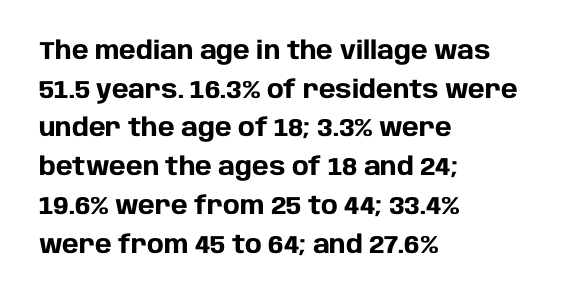
Q: Is the text bold? A: Yes.
Q: Is the text italic (slanted)? A: No, it is upright.
Q: Is the text underlined? A: No.
Q: How is the paragraph aligned? A: Left-aligned.
Q: Is the spacing between letters normal or unusually wide? A: Normal.
Q: Is the spacing between lines tight, normal or loose? A: Normal.
